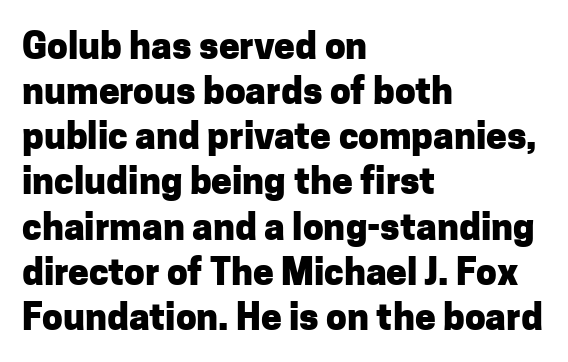
The setting favours the left margin, as ordinary paragraphs usually do. Plenty of ink on the page — the face is bold. Serifs: no, the terminals of the letterforms are clean. Students, note that the glyphs here touch the page at normal intervals. Posture: upright roman.
